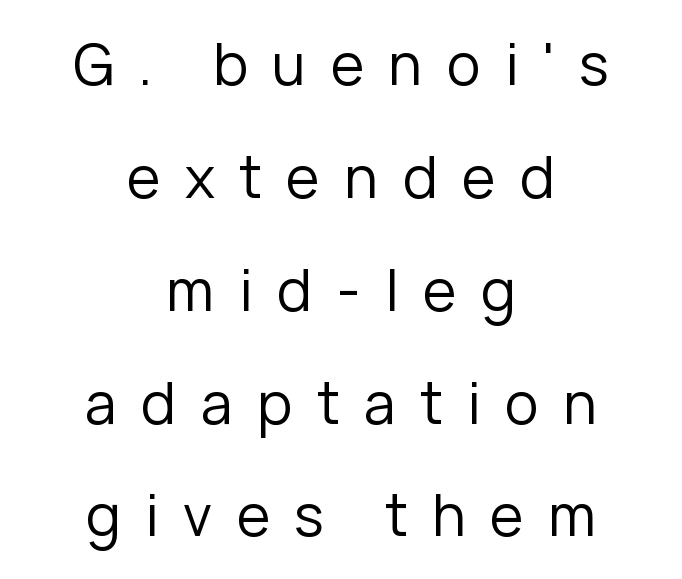
{"serif": "no", "italic": "no", "bold": "no", "weight": "regular", "width": "normal", "stroke_contrast": "low", "x_height": "medium", "monospaced": "no", "underline": "no", "align": "center", "line_spacing": "loose", "line_spacing_ratio": 1.98, "letter_spacing": "wide", "letter_spacing_em": 0.43, "glyph_px": 57}
